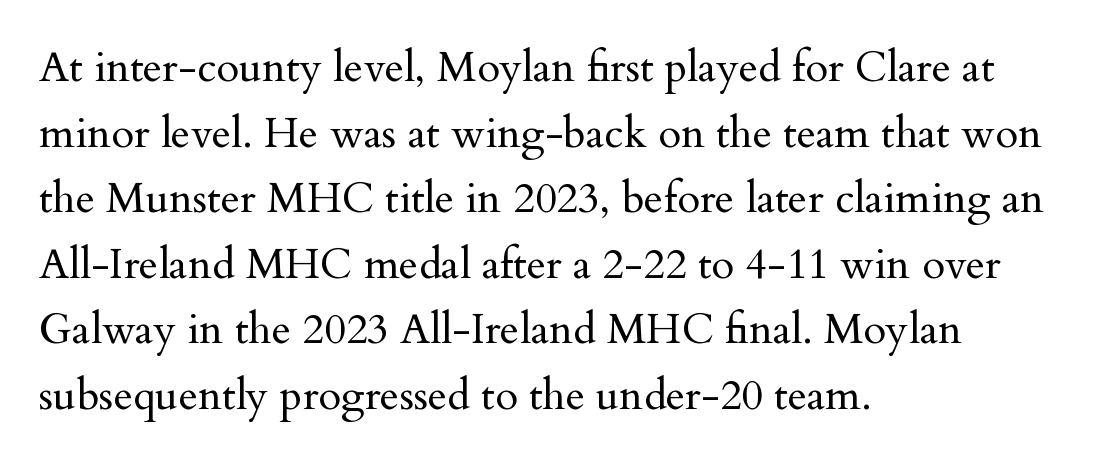
The image shows 42 px regular-weight serif type, upright; set left-aligned, normal line spacing (1.56x), normal letter spacing, not underlined; medium stroke contrast and a small x-height.
